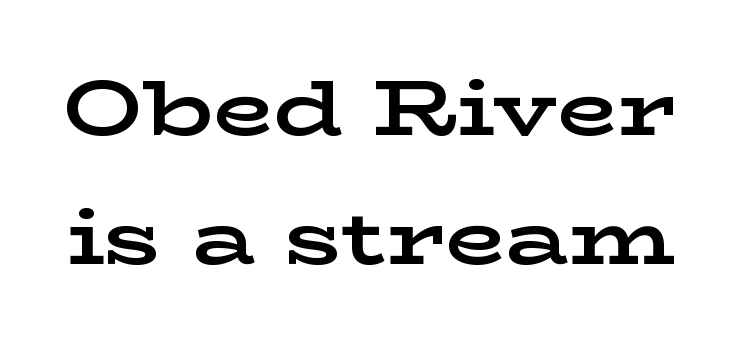
Q: Is the text bold? A: Yes.
Q: Is the text italic (slanted)? A: No, it is upright.
Q: Is the typeface a serif or a sans-serif typeface? A: Serif.
Q: Is the text underlined? A: No.
Q: Is the spacing between letters normal or unusually wide? A: Normal.
Q: Is the spacing between lines tight, normal or loose? A: Normal.
Q: Width (condensed, normal, or wide)? A: Wide.
Q: Stroke contrast? A: Low.
Q: x-height? A: Medium.
Q: Monospaced? A: No.
